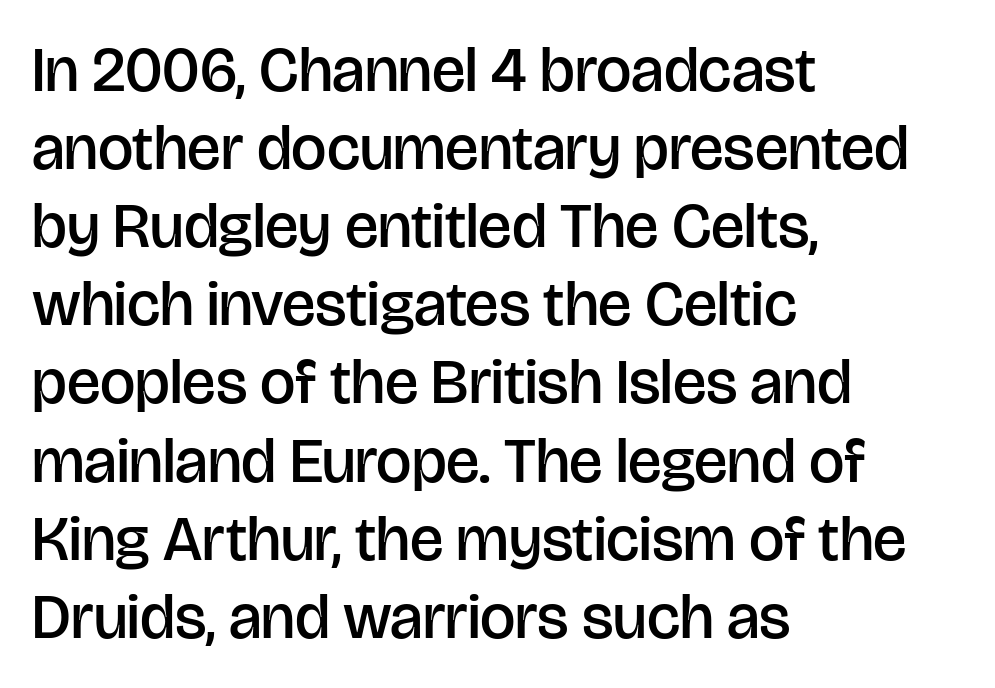
{"serif": "no", "italic": "no", "bold": "semi", "weight": "semibold", "width": "normal", "stroke_contrast": "low", "x_height": "large", "monospaced": "no", "underline": "no", "align": "left", "line_spacing_ratio": 1.24, "letter_spacing": "normal", "letter_spacing_em": 0.0, "glyph_px": 63}
